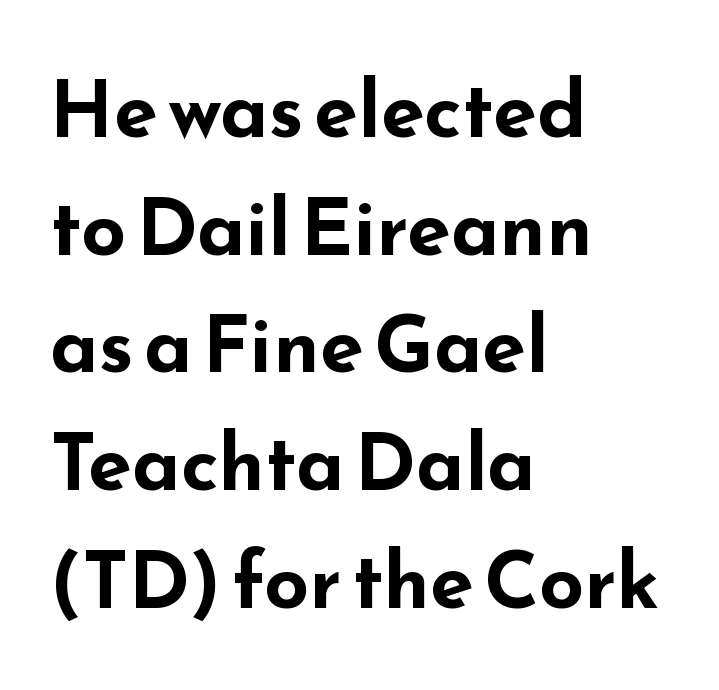
The image shows 79 px bold, wide sans-serif type, upright; set left-aligned, normal line spacing (1.49x), normal letter spacing, not underlined; low stroke contrast and a small x-height.
